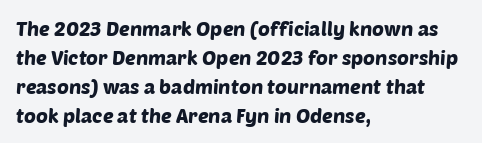
The image shows 20 px text type; set left-aligned, normal line spacing (1.45x), normal letter spacing, not underlined.
